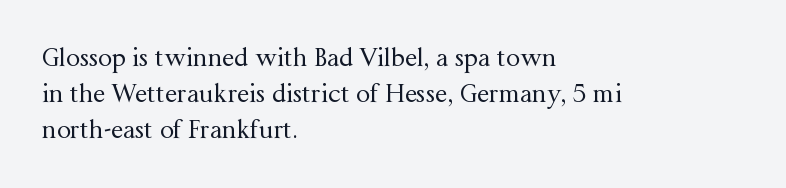
The image shows 25 px text type, upright; set left-aligned, normal line spacing (1.44x), normal letter spacing, not underlined.
